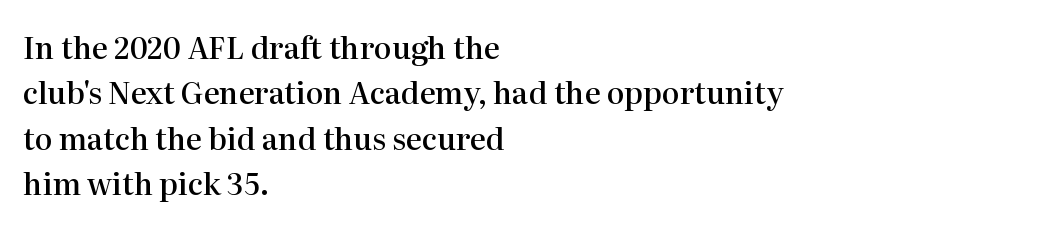
The image shows 30 px semibold serif type, upright; set left-aligned, normal line spacing (1.51x), normal letter spacing, not underlined; high stroke contrast and a medium x-height.
